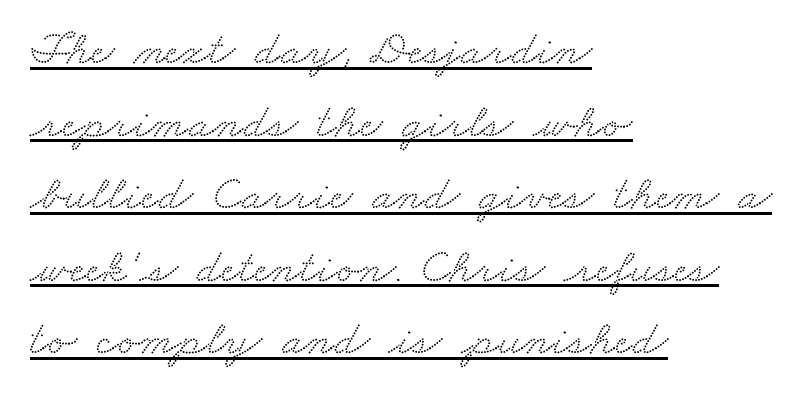
The image shows 49 px wide serif type; set left-aligned, normal line spacing (1.48x), normal letter spacing, underlined; medium stroke contrast and a small x-height.
